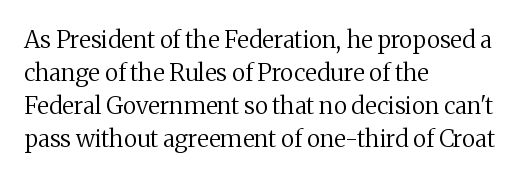
The image shows 24 px text type, upright; set left-aligned, normal line spacing (1.37x), normal letter spacing, not underlined.
